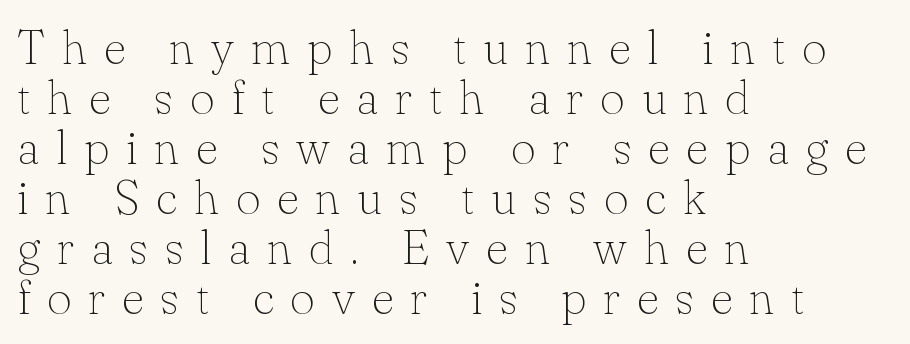
Q: Is the text bold? A: No.
Q: Is the text italic (slanted)? A: No, it is upright.
Q: Is the typeface a serif or a sans-serif typeface? A: Serif.
Q: Is the text underlined? A: No.
Q: How is the paragraph aligned? A: Left-aligned.
Q: Is the spacing between letters normal or unusually wide? A: Unusually wide.
Q: Is the spacing between lines tight, normal or loose? A: Tight.
Q: Width (condensed, normal, or wide)? A: Normal.
Q: Stroke contrast? A: Low.
Q: x-height? A: Small.
Q: Monospaced? A: No.
